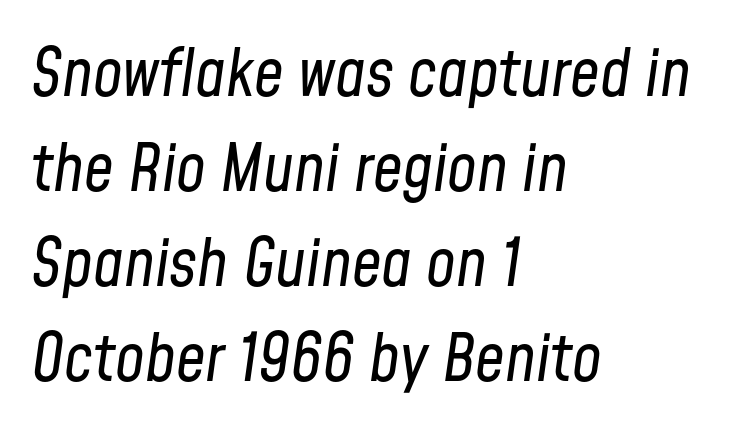
{"italic": "yes", "lean": "right", "slant_degrees": 8, "bold": "no", "weight": "regular", "width": "condensed", "stroke_contrast": "low", "x_height": "medium", "monospaced": "no", "underline": "no", "align": "left", "line_spacing": "normal", "line_spacing_ratio": 1.44, "letter_spacing": "normal", "letter_spacing_em": 0.0, "glyph_px": 66}
